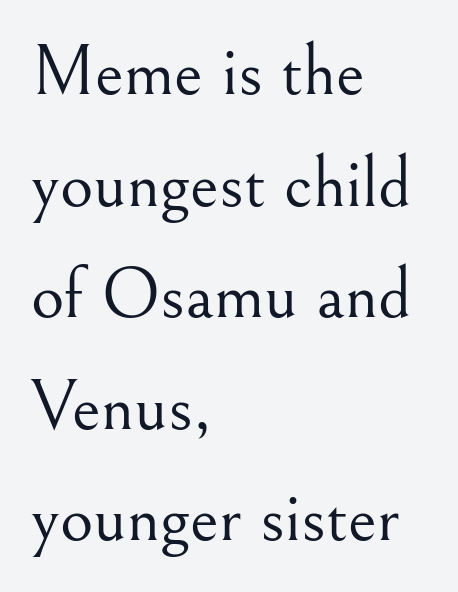
The image shows 72 px light serif type, upright; set left-aligned, normal line spacing (1.55x), normal letter spacing, not underlined; medium stroke contrast and a small x-height.
